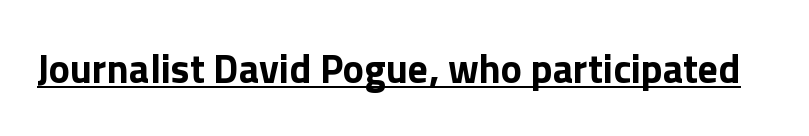
In terms of letterform style, serifs are entirely absent. The face used here is rendered with its standard letterfit. As a designer I'd log this as weight 700, bold. Emphasis is given by a line drawn under the lettering. It's the straight-up-and-down kind of type.
